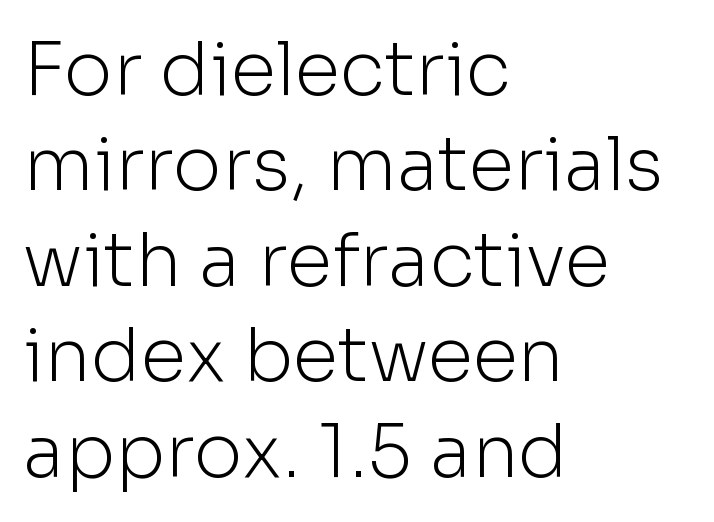
Q: Is the text bold? A: No.
Q: Is the text italic (slanted)? A: No, it is upright.
Q: Is the typeface a serif or a sans-serif typeface? A: Sans-serif.
Q: Is the text underlined? A: No.
Q: How is the paragraph aligned? A: Left-aligned.
Q: Is the spacing between letters normal or unusually wide? A: Normal.
Q: Is the spacing between lines tight, normal or loose? A: Normal.
Q: Width (condensed, normal, or wide)? A: Normal.
Q: Stroke contrast? A: Low.
Q: x-height? A: Medium.
Q: Monospaced? A: No.
